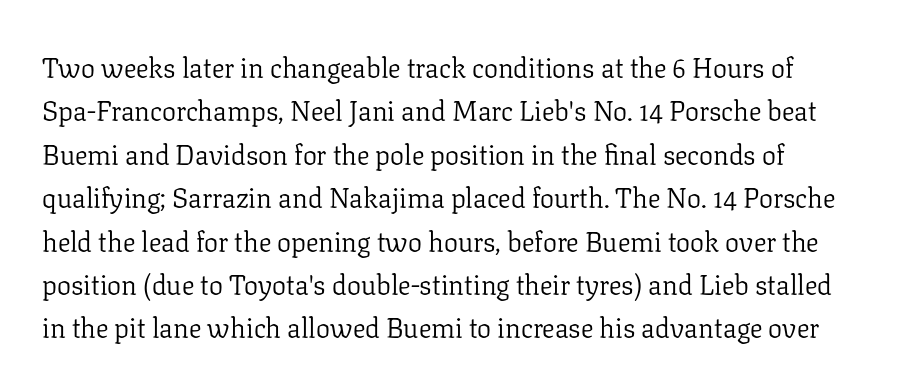
Q: Is the text bold? A: No.
Q: Is the text italic (slanted)? A: No, it is upright.
Q: Is the typeface a serif or a sans-serif typeface? A: Serif.
Q: Is the text underlined? A: No.
Q: Is the spacing between letters normal or unusually wide? A: Normal.
Q: Is the spacing between lines tight, normal or loose? A: Normal.
Q: Width (condensed, normal, or wide)? A: Normal.
Q: Stroke contrast? A: Low.
Q: x-height? A: Medium.
Q: Monospaced? A: No.
